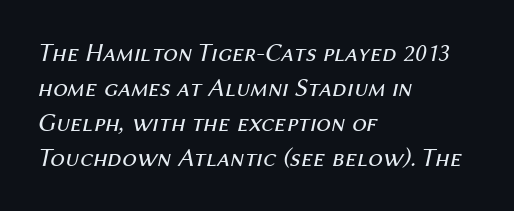
The image shows 26 px text type, italic (leaning right); set left-aligned, normal line spacing (1.35x), normal letter spacing, not underlined.
